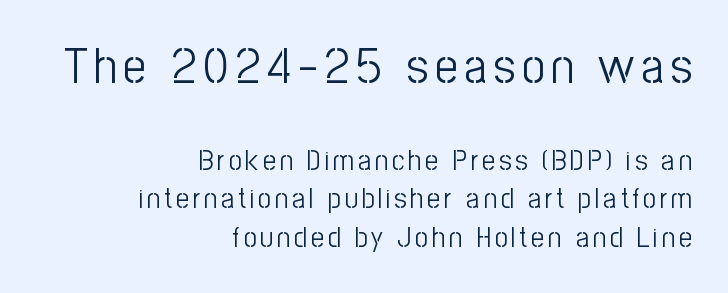
The image shows 50 px light, condensed sans-serif type, upright; set right-aligned, normal line spacing (1.32x), not underlined; the first (top) block is 1.72x larger; low stroke contrast and a medium x-height.
